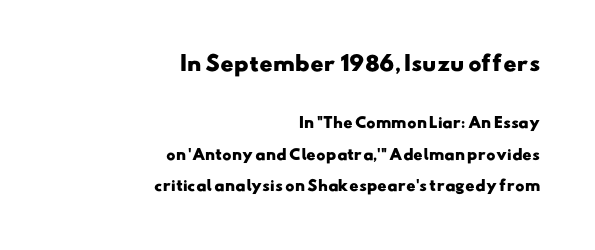
Q: Is the text bold? A: Yes.
Q: Is the text underlined? A: No.
Q: How is the paragraph aligned? A: Right-aligned.
Q: Is the spacing between letters normal or unusually wide? A: Normal.
Q: Is the spacing between lines tight, normal or loose? A: Loose.
Q: Which block of text is set in a larger size, the first (top) or the second (bottom)? A: The first (top) one.
